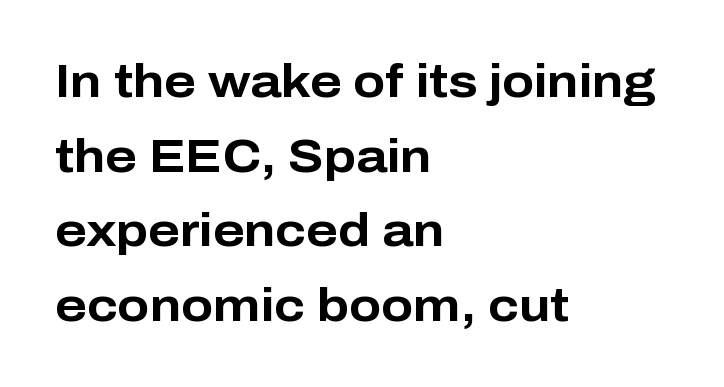
The passage shown is emphatically bold. This sample uses a sans-serif face. Notice how the stems are strictly vertical — no italics here. Line starts are locked; line ends wander. The horizontal fit of the characters is conventional and even. Line spacing here is normal.
